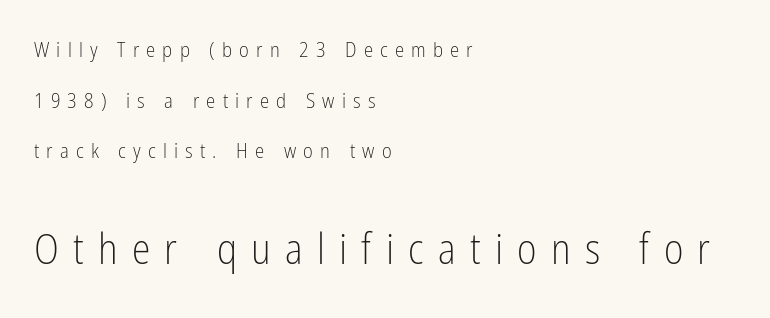
The image shows 42 px light, condensed sans-serif type, upright; set left-aligned, loose line spacing (2.41x), unusually wide letter spacing (+0.34 em), not underlined; the second (bottom) block is 2.0x larger; low stroke contrast and a medium x-height.
